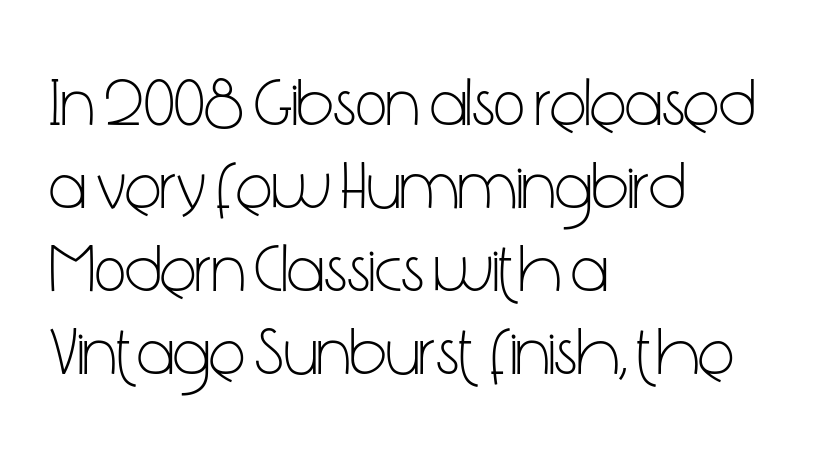
{"serif": "no", "italic": "no", "bold": "no", "weight": "light", "width": "condensed", "stroke_contrast": "low", "x_height": "medium", "monospaced": "no", "underline": "no", "align": "left", "line_spacing_ratio": 1.22, "letter_spacing": "normal", "letter_spacing_em": 0.0, "glyph_px": 68}
